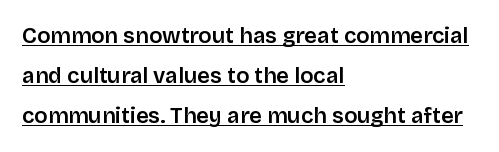
Q: Is the text bold? A: Semi-bold.
Q: Is the text italic (slanted)? A: No, it is upright.
Q: Is the text underlined? A: Yes.
Q: How is the paragraph aligned? A: Left-aligned.
Q: Is the spacing between letters normal or unusually wide? A: Normal.
